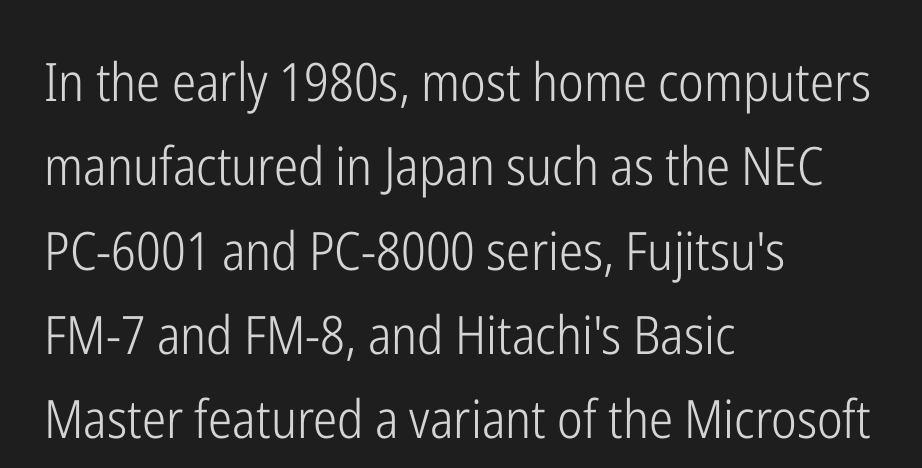
The image shows 53 px light, condensed sans-serif type, upright; set left-aligned, normal line spacing (1.59x), normal letter spacing, not underlined; low stroke contrast and a medium x-height.
